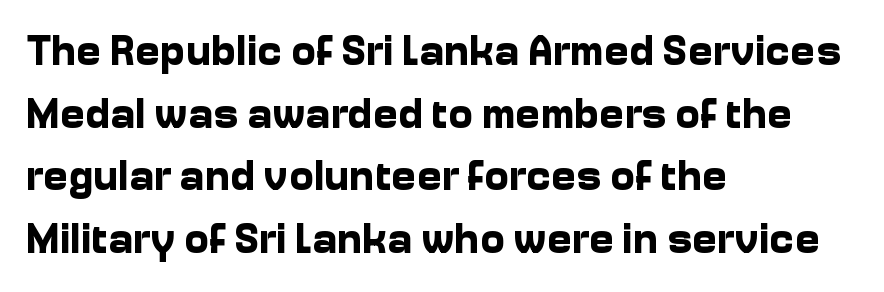
The lines in this sample share a left origin and differ only in where they stop. Check the space under the baseline: it is left empty. Is the letter spacing exaggerated? No — it looks like the ordinary default. The characters display no serif detailing; their extremities are plain. The block of text has a typical density, with ordinary space between rows.
